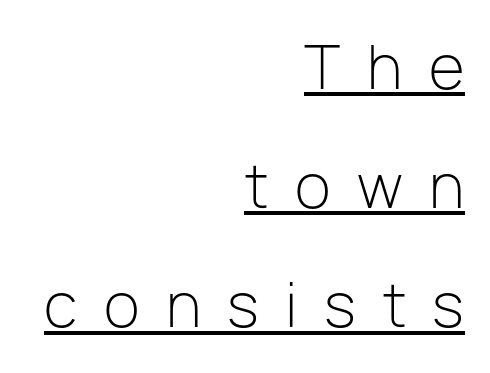
The image shows 59 px light sans-serif type, upright; set right-aligned, loose line spacing (2.02x), unusually wide letter spacing (+0.45 em), underlined; low stroke contrast and a medium x-height.
